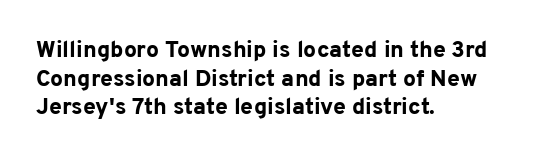
{"italic": "no", "bold": "yes", "underline": "no", "align": "left", "line_spacing_ratio": 1.24, "letter_spacing": "normal", "letter_spacing_em": 0.0, "glyph_px": 23}
